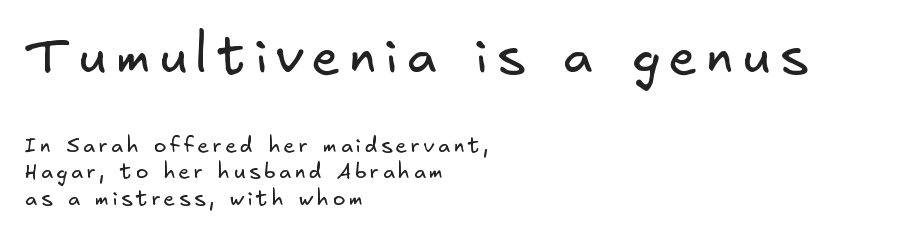
The image shows 52 px regular-weight sans-serif type; set left-aligned, normal line spacing (1.27x), not underlined; the first (top) block is 2.48x larger; low stroke contrast and a small x-height.
